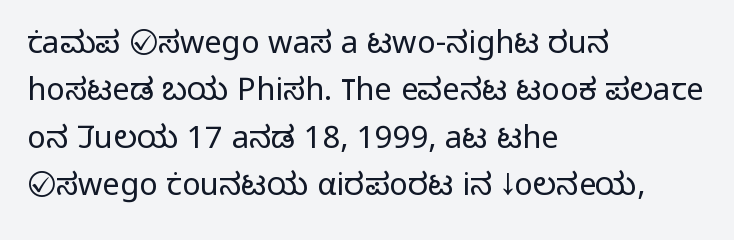
{"serif": "no", "italic": "no", "bold": "no", "weight": "light", "width": "normal", "stroke_contrast": "low", "x_height": "medium", "monospaced": "no", "underline": "no", "align": "left", "line_spacing": "normal", "line_spacing_ratio": 1.53, "letter_spacing": "normal", "letter_spacing_em": 0.0, "glyph_px": 31}
